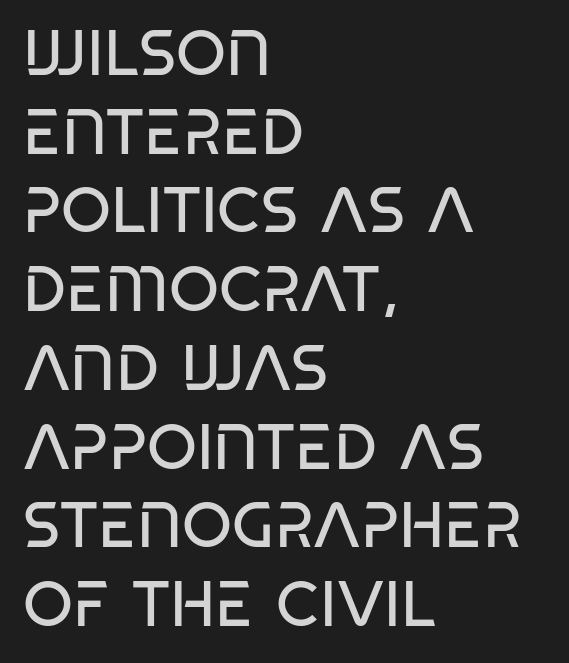
Rule under the text: the space is simply empty. Alignment: flush left. This sample has the flowing, uneven cadence of proportional lettering. How are the letters spaced? Ordinarily, with no added tracking.
